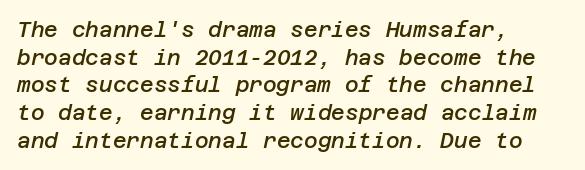
Q: Is the text bold? A: Semi-bold.
Q: Is the text italic (slanted)? A: Yes, it leans right by about 12 degrees.
Q: Is the text underlined? A: No.
Q: How is the paragraph aligned? A: Left-aligned.
Q: Is the spacing between letters normal or unusually wide? A: Normal.
Q: Is the spacing between lines tight, normal or loose? A: Normal.
